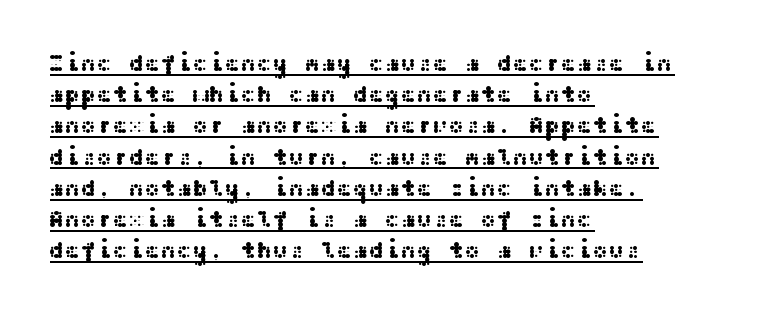
Q: Is the text italic (slanted)? A: No, it is upright.
Q: Is the text underlined? A: Yes.
Q: How is the paragraph aligned? A: Left-aligned.
Q: Is the spacing between letters normal or unusually wide? A: Normal.
Q: Is the spacing between lines tight, normal or loose? A: Normal.
